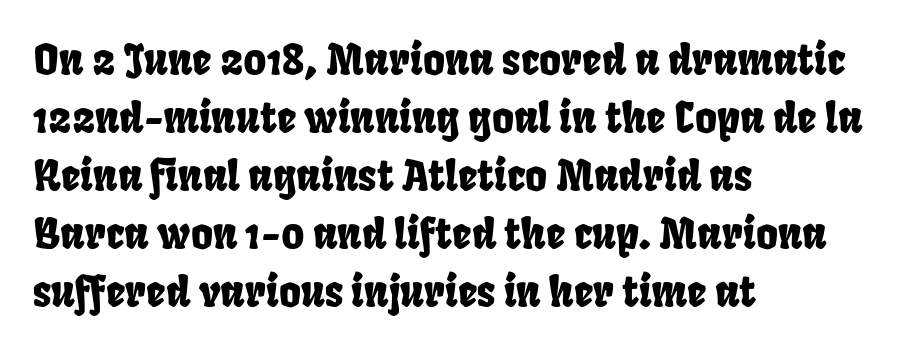
Q: Is the typeface a serif or a sans-serif typeface? A: Sans-serif.
Q: Is the text underlined? A: No.
Q: How is the paragraph aligned? A: Left-aligned.
Q: Is the spacing between letters normal or unusually wide? A: Normal.
Q: Is the spacing between lines tight, normal or loose? A: Normal.
Q: Width (condensed, normal, or wide)? A: Condensed.
Q: Stroke contrast? A: Low.
Q: x-height? A: Large.
Q: Monospaced? A: No.
